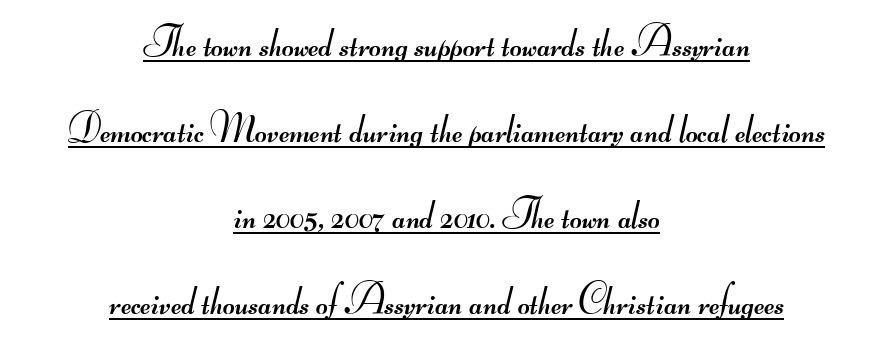
These glyphs show unthickened strokes, regular width or finer. The letterforms sit shoulder to shoulder at normal distance. No feet cap the strokes, marking this as sans-serif type. If you measured baseline to baseline, you'd find a long distance. Check the space under the baseline: a stroke is drawn there. Looks like regular typesetting: each glyph gets only the width it needs.
